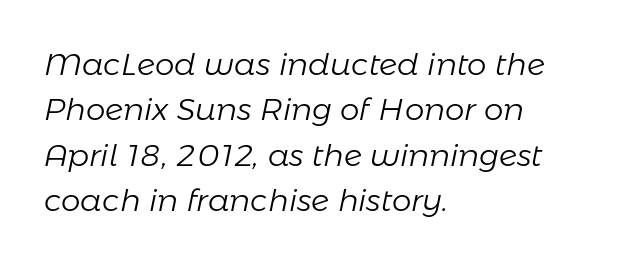
The image shows 31 px light type, italic (leaning right); set left-aligned, normal line spacing (1.46x), normal letter spacing, not underlined; low stroke contrast and a medium x-height.
